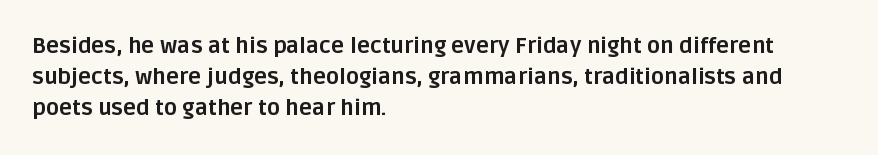
The image shows 22 px bold type, upright; set left-aligned, normal line spacing (1.42x), normal letter spacing, not underlined.
